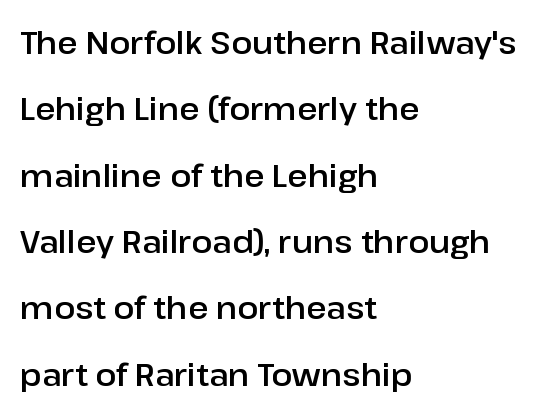
The image shows 31 px sans-serif type, upright; set left-aligned, loose line spacing (2.14x), normal letter spacing, not underlined; low stroke contrast and a medium x-height.
